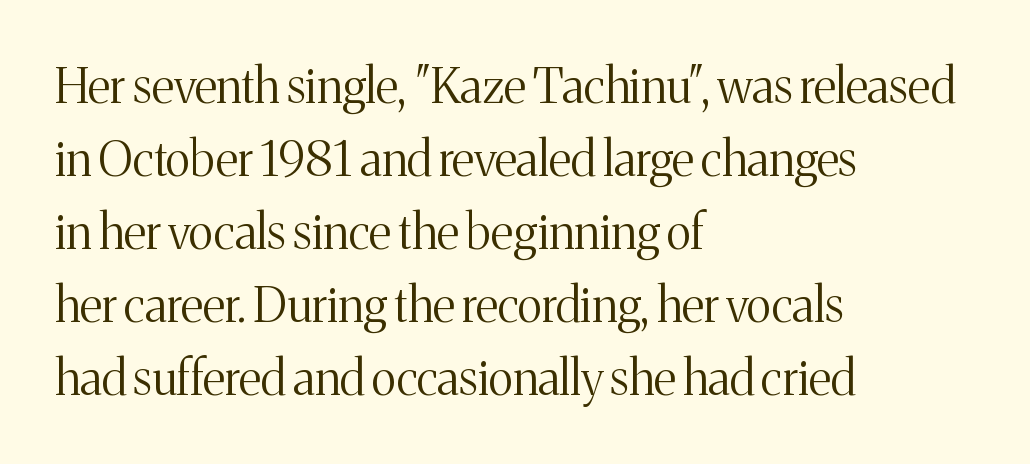
{"serif": "yes", "italic": "no", "bold": "no", "weight": "light", "width": "normal", "stroke_contrast": "medium", "x_height": "medium", "monospaced": "no", "underline": "no", "align": "left", "line_spacing": "normal", "line_spacing_ratio": 1.52, "letter_spacing": "normal", "letter_spacing_em": 0.0, "glyph_px": 48}
